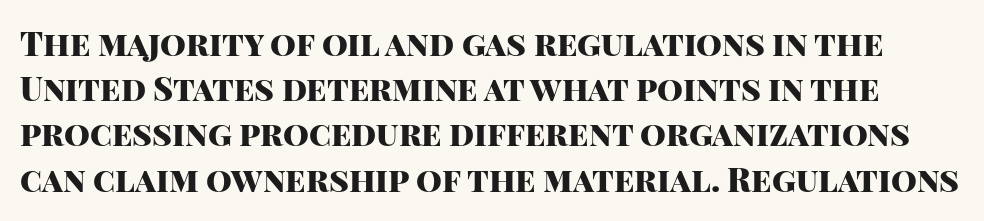
{"serif": "no", "italic": "no", "bold": "yes", "weight": "heavy", "width": "normal", "stroke_contrast": "high", "x_height": "large", "monospaced": "no", "underline": "no", "line_spacing": "normal", "line_spacing_ratio": 1.37, "letter_spacing": "normal", "letter_spacing_em": 0.0, "glyph_px": 33}
